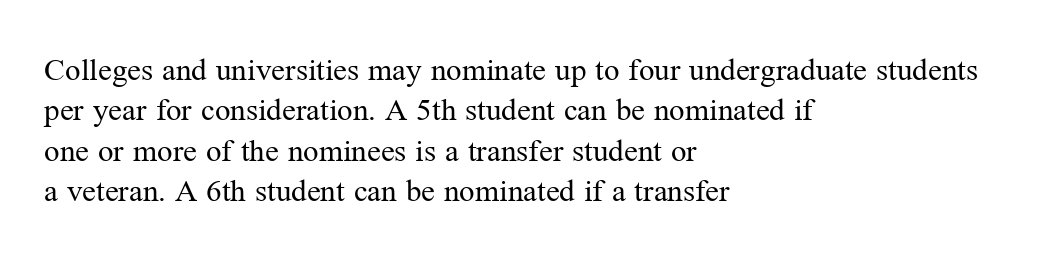
The tracking reads as untouched default to a designer's eye. Is the type heavy? It reads as light-to-regular instead. No word sits above an underline. The letters advance in unequal steps, a hallmark of proportional type. To sum up the face: it has serifs.
